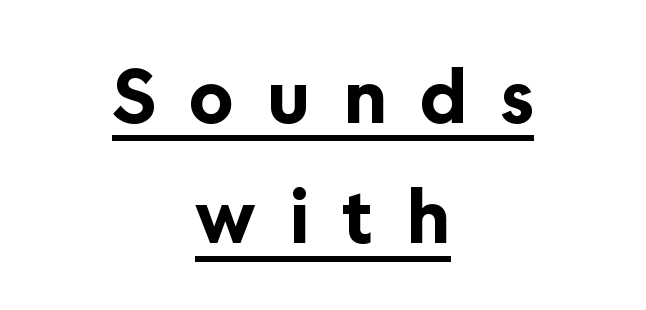
In terms of weight, the rendering is a true, heavy bold. Type style note: lacks serifs. Baseline-to-baseline distance is the conventional proportion of letter height. Between one letter and the next there's a generous, obvious gap.
